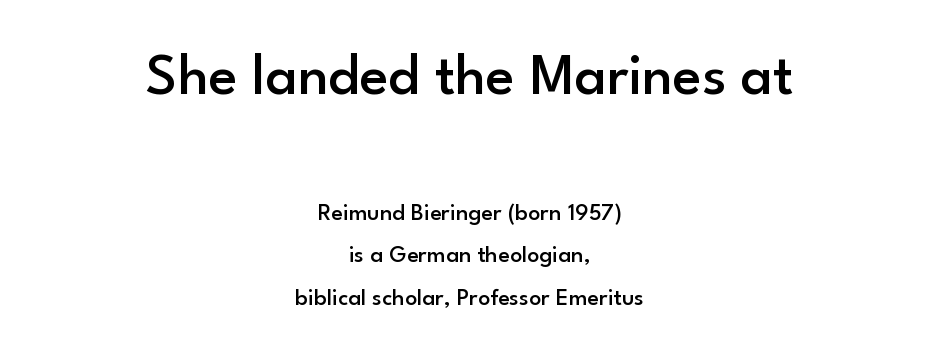
The image shows 59 px semibold sans-serif type, upright; set centered, line spacing 1.76x, normal letter spacing, not underlined; the first (top) block is 2.46x larger; low stroke contrast and a small x-height.
